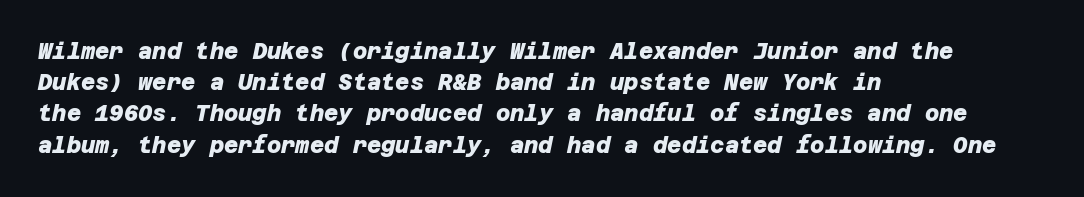
Q: Is the text bold? A: Yes.
Q: Is the text underlined? A: No.
Q: How is the paragraph aligned? A: Left-aligned.
Q: Is the spacing between letters normal or unusually wide? A: Normal.
Q: Is the spacing between lines tight, normal or loose? A: Normal.
